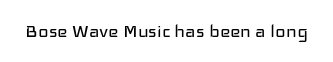
The image shows 22 px text type, upright; set normal letter spacing, not underlined.
